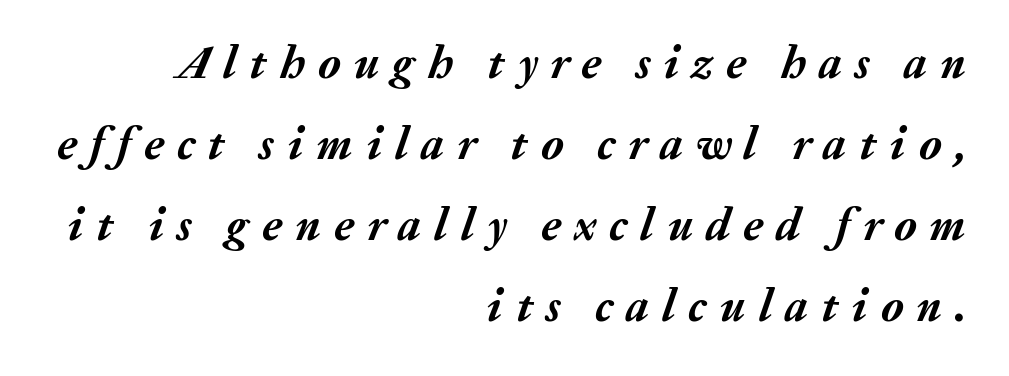
{"italic": "yes", "lean": "right", "slant_degrees": 20, "bold": "yes", "weight": "semibold", "width": "normal", "stroke_contrast": "medium", "x_height": "medium", "monospaced": "no", "underline": "no", "align": "right", "line_spacing_ratio": 1.76, "letter_spacing": "wide", "letter_spacing_em": 0.28, "glyph_px": 46}
